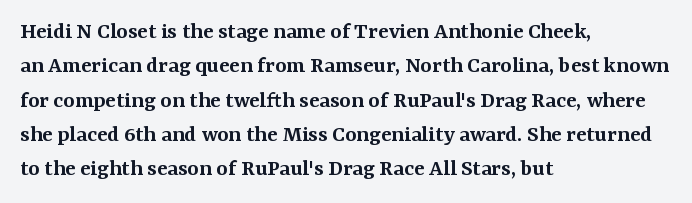
Between one letter and the next there's only the usual sliver of space. Underline: absent. Short and long lines alike share a common starting point at left. Compared with typical paragraphs, the rows here are spaced about the same.
